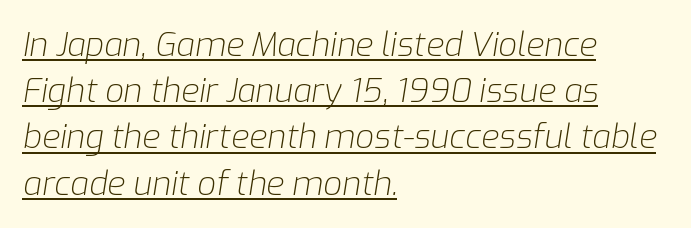
Q: Is the text bold? A: No.
Q: Is the text italic (slanted)? A: Yes, it leans right by about 9 degrees.
Q: Is the text underlined? A: Yes.
Q: How is the paragraph aligned? A: Left-aligned.
Q: Is the spacing between letters normal or unusually wide? A: Normal.
Q: Is the spacing between lines tight, normal or loose? A: Normal.
Q: Width (condensed, normal, or wide)? A: Normal.
Q: Stroke contrast? A: Low.
Q: x-height? A: Medium.
Q: Monospaced? A: No.
